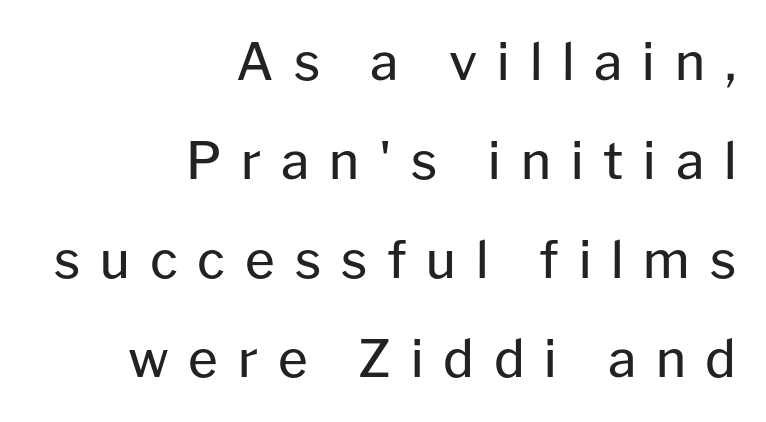
{"serif": "no", "italic": "no", "bold": "no", "weight": "regular", "width": "normal", "stroke_contrast": "low", "x_height": "medium", "monospaced": "no", "underline": "no", "align": "right", "line_spacing": "loose", "line_spacing_ratio": 1.94, "letter_spacing": "wide", "letter_spacing_em": 0.39, "glyph_px": 51}
